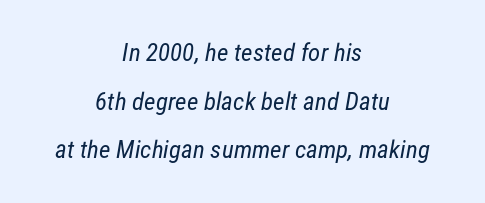
The image shows 25 px text type; set centered, loose line spacing (1.95x), normal letter spacing, not underlined.
